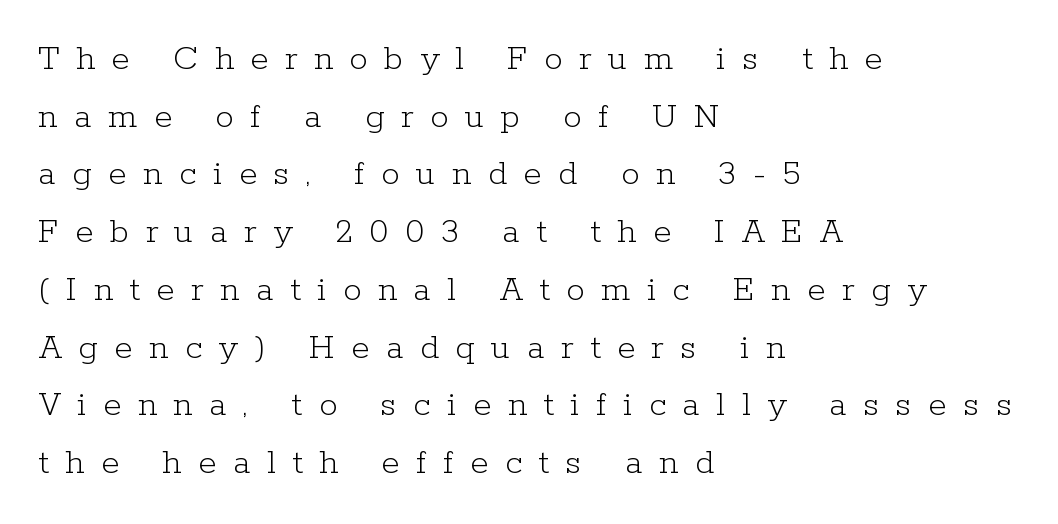
Each line starts at the same left margin while the right side varies. The horizontal fit of the characters is loose and conspicuously gappy. Notice how descenders clear the ascenders below comfortably — that's standard leading. The letters stand upright; this is a roman face. The face used here is seriffed, in the tradition of book romans.
